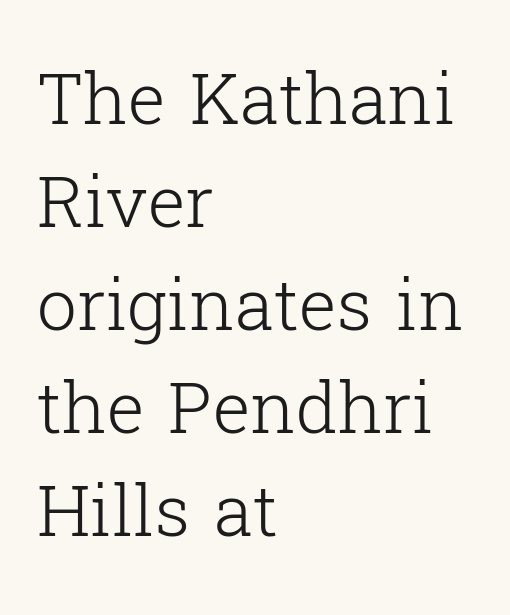
Q: Is the text bold? A: No.
Q: Is the text italic (slanted)? A: No, it is upright.
Q: Is the typeface a serif or a sans-serif typeface? A: Serif.
Q: Is the text underlined? A: No.
Q: How is the paragraph aligned? A: Left-aligned.
Q: Is the spacing between letters normal or unusually wide? A: Normal.
Q: Is the spacing between lines tight, normal or loose? A: Normal.
Q: Width (condensed, normal, or wide)? A: Normal.
Q: Stroke contrast? A: Low.
Q: x-height? A: Medium.
Q: Monospaced? A: No.
